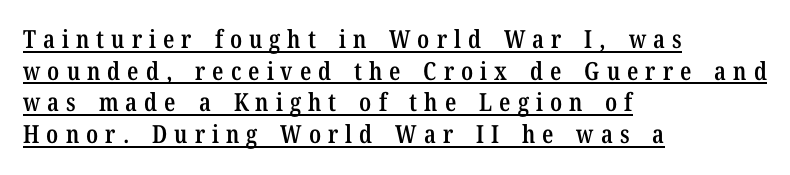
Words appear elongated and porous because spacing is wide. Every row of glyphs begins at an identical x-position on the left. The space between consecutive lines is moderate. Nope, not italic — everything's standing straight. Emphasis is given by a line drawn under the lettering. As a designer I'd log this as weight 600, semibold.
